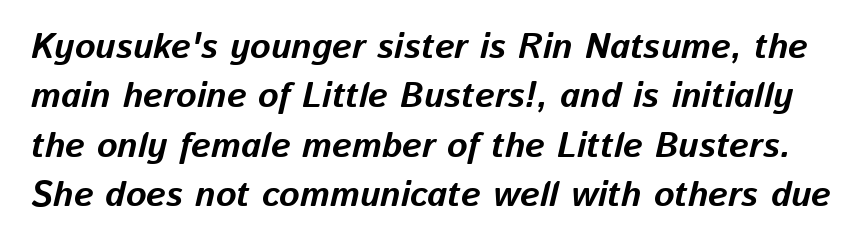
A full-strength bold gives these letters their thick strokes. You could not count columns in this text — the font is proportionally spaced. Slant detected: the letters are inclined. You could call the tracking neutral — neither tight nor loose.
